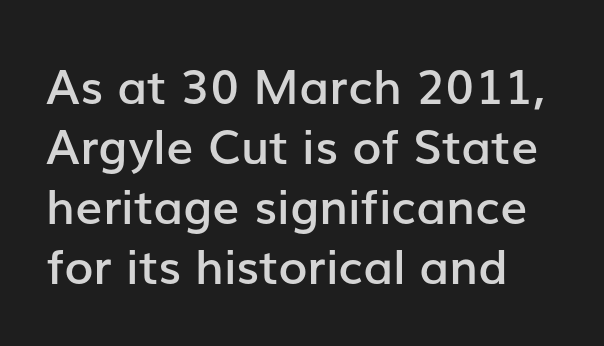
Here the glyphs are tracked normally, forming tight word shapes. Here the designer chose a conventional face with non-uniform glyph widths. The typeface chosen for these lines omits serifs. Italic? Not at all — the glyphs are vertical.
